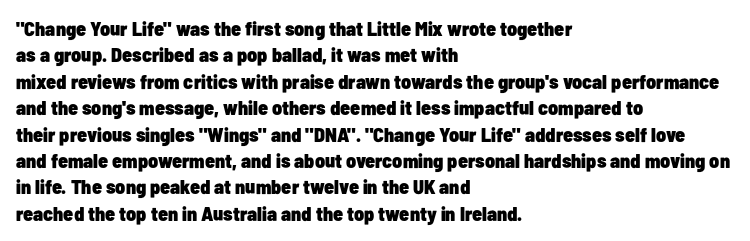
Q: Is the text bold? A: Yes.
Q: Is the text italic (slanted)? A: No, it is upright.
Q: Is the text underlined? A: No.
Q: How is the paragraph aligned? A: Left-aligned.
Q: Is the spacing between letters normal or unusually wide? A: Normal.
Q: Is the spacing between lines tight, normal or loose? A: Normal.
